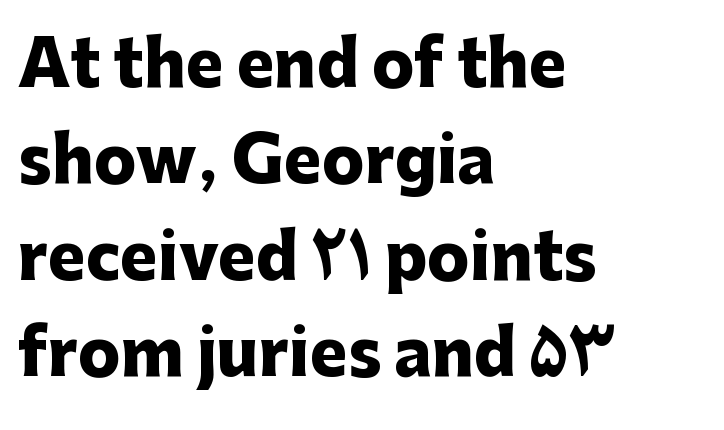
The image shows 63 px heavy sans-serif type, upright; set left-aligned, normal line spacing (1.53x), normal letter spacing, not underlined; low stroke contrast and a medium x-height.
